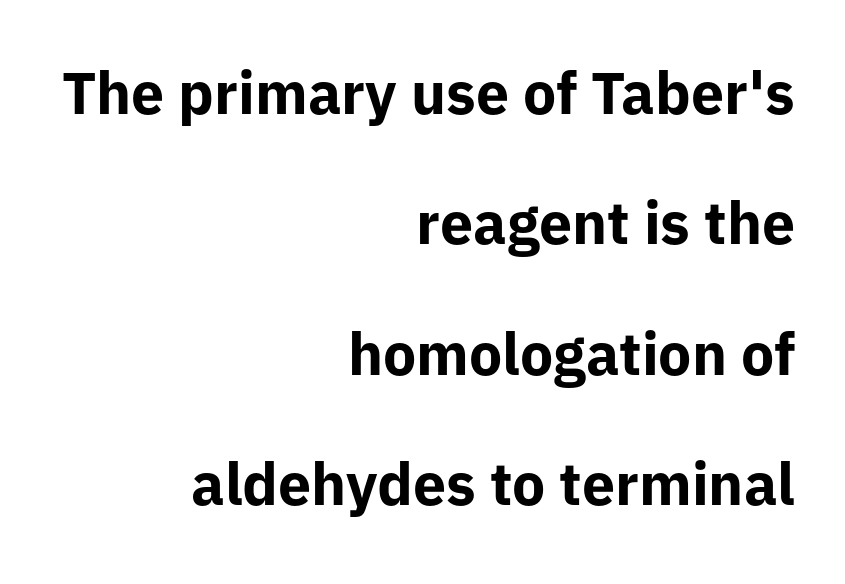
Caption: bold face, heavy strokes. Horizontal bands of white between lines are thick stripes. The type family on display is of the sans-serif kind. These lines are rendered in a variable-pitch font. Default kerning and tracking; the words read as compact shapes.
